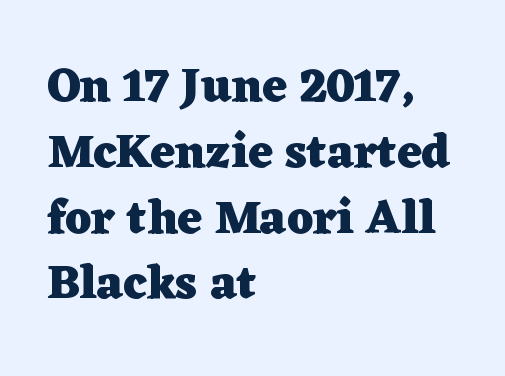
The image shows 47 px heavy, wide serif type, upright; set left-aligned, normal line spacing (1.4x), normal letter spacing, not underlined; low stroke contrast and a medium x-height.
